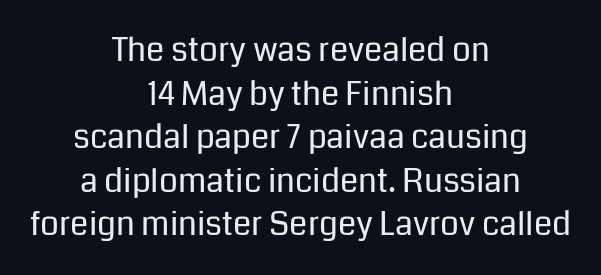
The type family on display is of the sans-serif kind. Descenders are the only things crossing below the line. The rendering uses natural spacing where letterforms have individual widths. The type is set solid horizontally, with unmodified tracking.
